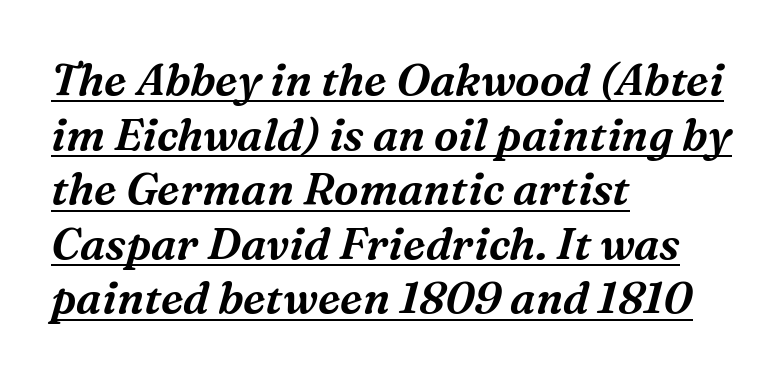
{"serif": "yes", "italic": "yes", "lean": "right", "slant_degrees": 16, "width": "normal", "stroke_contrast": "medium", "x_height": "medium", "monospaced": "no", "underline": "yes", "align": "left", "line_spacing_ratio": 1.24, "letter_spacing": "normal", "letter_spacing_em": 0.0, "glyph_px": 44}
